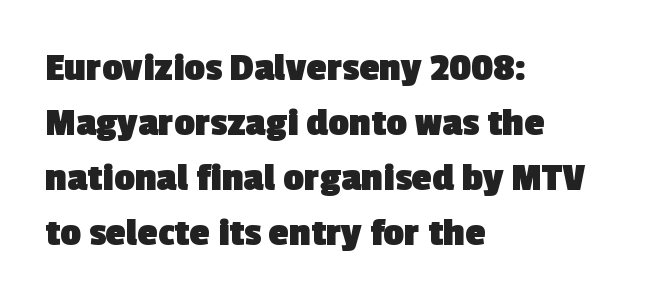
The image shows 41 px heavy sans-serif type; set left-aligned, normal line spacing (1.34x), normal letter spacing, not underlined; a medium x-height.
